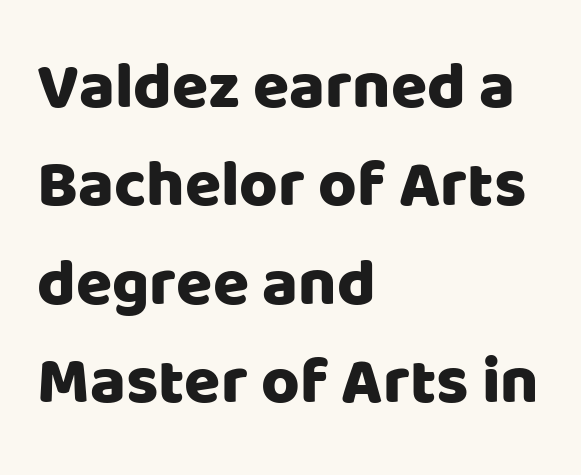
Q: Is the text italic (slanted)? A: No, it is upright.
Q: Is the typeface a serif or a sans-serif typeface? A: Sans-serif.
Q: Is the text underlined? A: No.
Q: How is the paragraph aligned? A: Left-aligned.
Q: Is the spacing between letters normal or unusually wide? A: Normal.
Q: Is the spacing between lines tight, normal or loose? A: Normal.
Q: Width (condensed, normal, or wide)? A: Normal.
Q: Stroke contrast? A: Low.
Q: x-height? A: Large.
Q: Monospaced? A: No.
